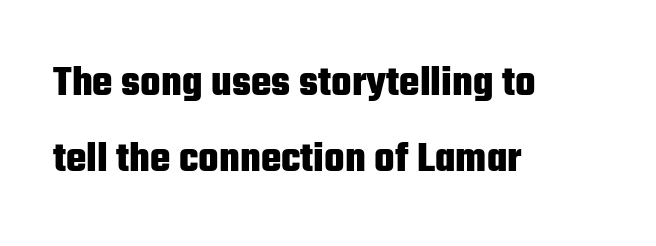
Q: Is the text bold? A: Yes.
Q: Is the text italic (slanted)? A: No, it is upright.
Q: Is the typeface a serif or a sans-serif typeface? A: Sans-serif.
Q: Is the text underlined? A: No.
Q: How is the paragraph aligned? A: Left-aligned.
Q: Is the spacing between letters normal or unusually wide? A: Normal.
Q: Width (condensed, normal, or wide)? A: Condensed.
Q: Stroke contrast? A: Low.
Q: x-height? A: Medium.
Q: Monospaced? A: No.
